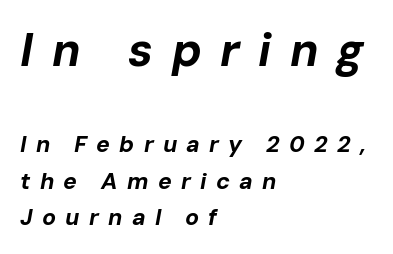
Q: Is the text bold? A: Yes.
Q: Is the text italic (slanted)? A: Yes, it leans right by about 10 degrees.
Q: Is the text underlined? A: No.
Q: How is the paragraph aligned? A: Left-aligned.
Q: Is the spacing between letters normal or unusually wide? A: Unusually wide.
Q: Is the spacing between lines tight, normal or loose? A: Normal.
Q: Which block of text is set in a larger size, the first (top) or the second (bottom)? A: The first (top) one.
Q: Width (condensed, normal, or wide)? A: Normal.
Q: Stroke contrast? A: Low.
Q: x-height? A: Medium.
Q: Monospaced? A: No.
